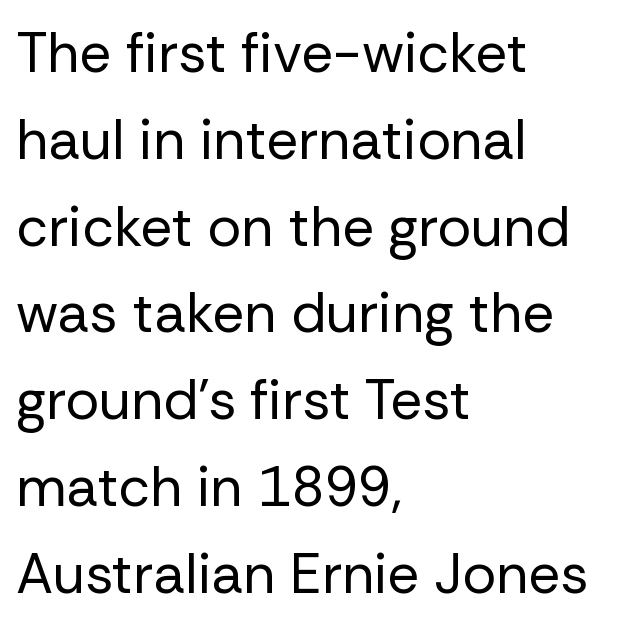
The image shows 56 px regular-weight sans-serif type, upright; set left-aligned, normal line spacing (1.55x), normal letter spacing, not underlined; low stroke contrast and a medium x-height.
